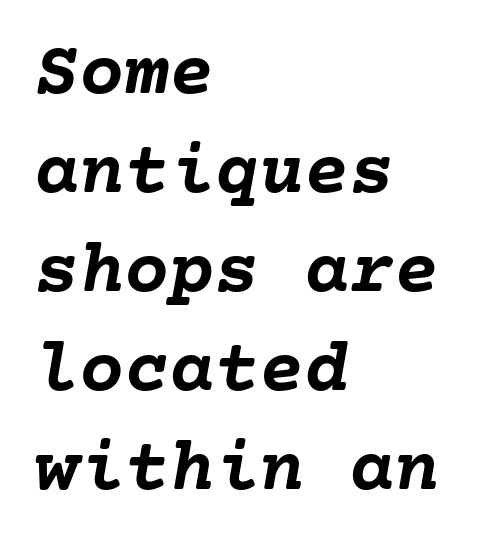
Q: Is the text bold? A: Yes.
Q: Is the text italic (slanted)? A: Yes, it leans right by about 10 degrees.
Q: Is the text underlined? A: No.
Q: How is the paragraph aligned? A: Left-aligned.
Q: Is the spacing between letters normal or unusually wide? A: Normal.
Q: Is the spacing between lines tight, normal or loose? A: Normal.
Q: Width (condensed, normal, or wide)? A: Normal.
Q: Stroke contrast? A: Low.
Q: x-height? A: Medium.
